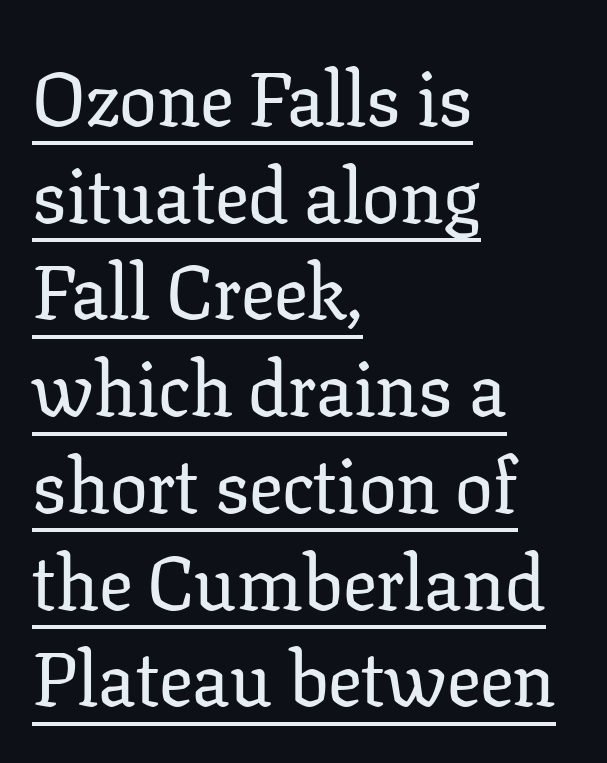
The image shows 75 px serif type, upright; set left-aligned, normal line spacing (1.29x), normal letter spacing, underlined; low stroke contrast and a medium x-height.
